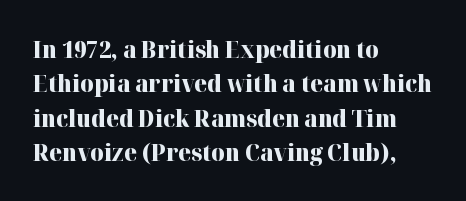
The space directly below the letters is spotless. Interline gaps are of average width in this sample. Ascenders rise straight up at ninety degrees. The rendering anchors every line to the left-hand side. The horizontal fit of the characters is conventional and even. The sample has been set heavy, in full bold.
